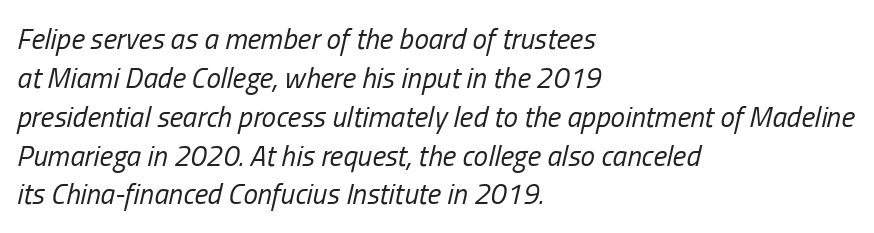
Q: Is the text bold? A: No.
Q: Is the text italic (slanted)? A: Yes, it leans right by about 13 degrees.
Q: Is the text underlined? A: No.
Q: How is the paragraph aligned? A: Left-aligned.
Q: Is the spacing between letters normal or unusually wide? A: Normal.
Q: Is the spacing between lines tight, normal or loose? A: Normal.
Q: Width (condensed, normal, or wide)? A: Condensed.
Q: Stroke contrast? A: Low.
Q: x-height? A: Medium.
Q: Monospaced? A: No.
